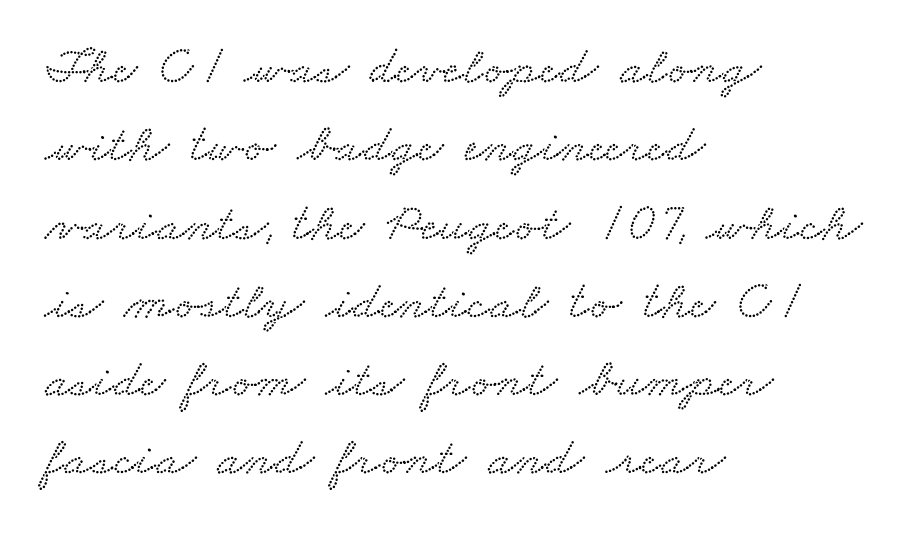
Q: Is the typeface a serif or a sans-serif typeface? A: Serif.
Q: Is the text underlined? A: No.
Q: How is the paragraph aligned? A: Left-aligned.
Q: Is the spacing between letters normal or unusually wide? A: Normal.
Q: Is the spacing between lines tight, normal or loose? A: Normal.
Q: Width (condensed, normal, or wide)? A: Wide.
Q: Stroke contrast? A: Low.
Q: x-height? A: Small.
Q: Monospaced? A: No.
